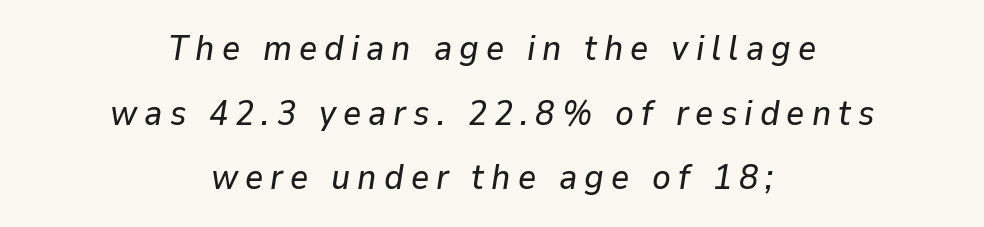
Q: Is the text italic (slanted)? A: Yes, it leans right by about 9 degrees.
Q: Is the text underlined? A: No.
Q: How is the paragraph aligned? A: Centered.
Q: Is the spacing between letters normal or unusually wide? A: Unusually wide.
Q: Width (condensed, normal, or wide)? A: Normal.
Q: Stroke contrast? A: Low.
Q: x-height? A: Medium.
Q: Monospaced? A: No.
